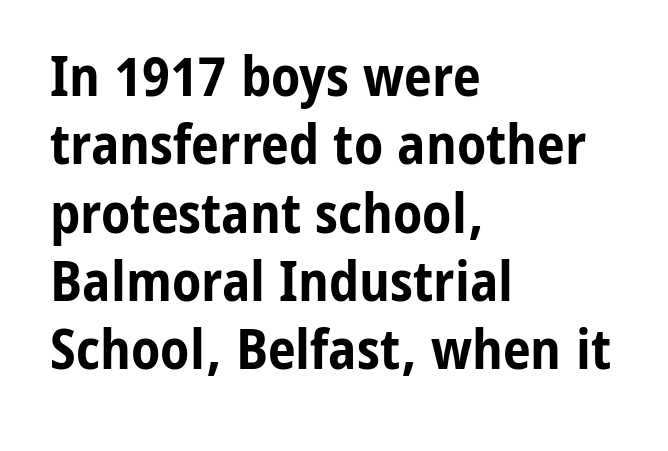
{"serif": "no", "italic": "no", "bold": "yes", "weight": "bold", "width": "condensed", "stroke_contrast": "low", "x_height": "medium", "monospaced": "no", "underline": "no", "align": "left", "line_spacing_ratio": 1.22, "letter_spacing": "normal", "letter_spacing_em": 0.0, "glyph_px": 56}
